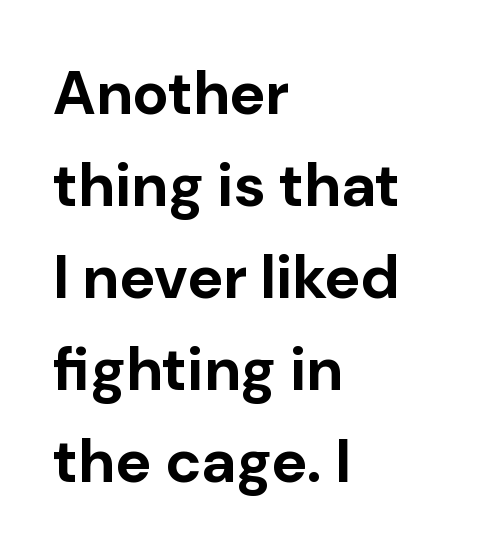
{"serif": "no", "italic": "no", "bold": "yes", "weight": "bold", "width": "normal", "stroke_contrast": "low", "x_height": "medium", "monospaced": "no", "underline": "no", "align": "left", "line_spacing": "normal", "line_spacing_ratio": 1.51, "letter_spacing": "normal", "letter_spacing_em": 0.0, "glyph_px": 61}
